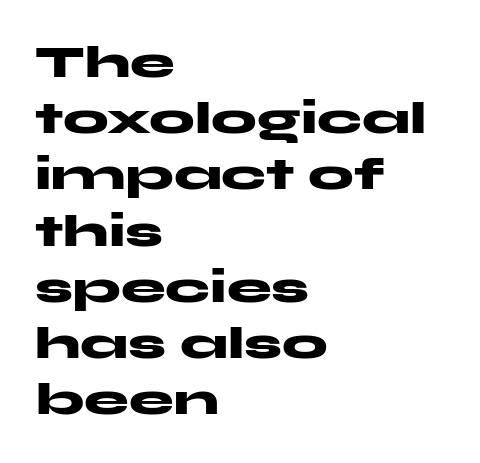
This is heavy type, rendered in bold. Looks like regular typesetting: each glyph gets only the width it needs. The ragged edge is on the right, which tells us the setting is flush left. In terms of letterspacing, this is plain default setting. Anything drawn beneath the words? Only blank space. Designer's note — italics off, roman on.
